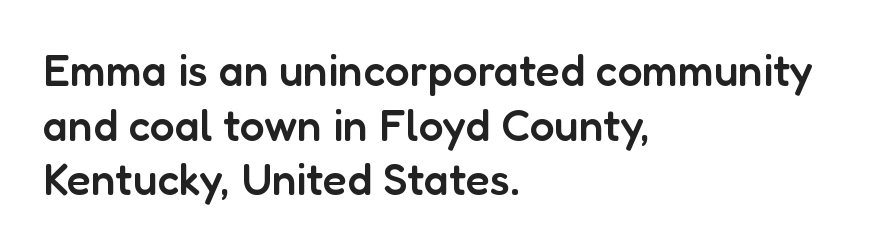
Q: Is the text bold? A: Semi-bold.
Q: Is the text italic (slanted)? A: No, it is upright.
Q: Is the typeface a serif or a sans-serif typeface? A: Sans-serif.
Q: Is the text underlined? A: No.
Q: How is the paragraph aligned? A: Left-aligned.
Q: Is the spacing between letters normal or unusually wide? A: Normal.
Q: Width (condensed, normal, or wide)? A: Normal.
Q: Stroke contrast? A: Low.
Q: x-height? A: Medium.
Q: Monospaced? A: No.
